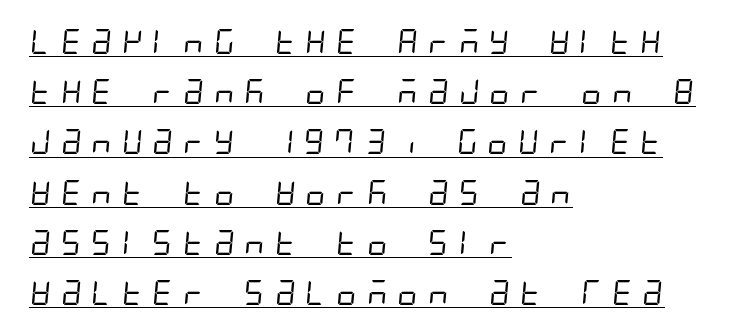
Q: Is the text bold? A: No.
Q: Is the text underlined? A: Yes.
Q: How is the paragraph aligned? A: Left-aligned.
Q: Is the spacing between letters normal or unusually wide? A: Unusually wide.
Q: Is the spacing between lines tight, normal or loose? A: Loose.
